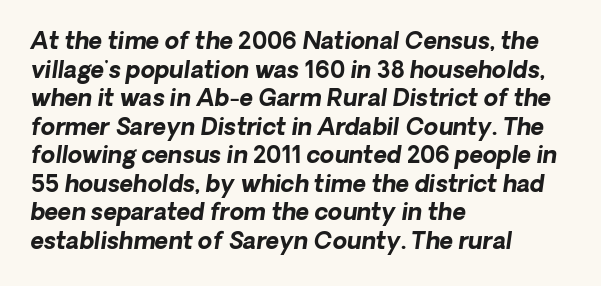
The image shows 23 px bold type; set left-aligned, line spacing 1.24x, normal letter spacing, not underlined.
